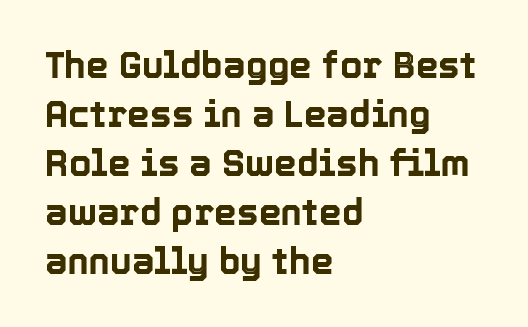
The image shows 36 px text type, upright; set left-aligned, normal line spacing (1.36x), normal letter spacing, not underlined; a medium x-height.
